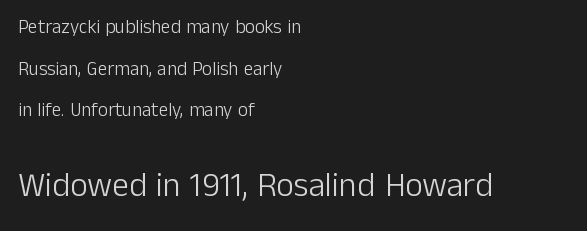
{"serif": "no", "italic": "no", "bold": "no", "weight": "light", "width": "normal", "stroke_contrast": "low", "x_height": "medium", "monospaced": "no", "underline": "no", "align": "left", "line_spacing": "loose", "line_spacing_ratio": 2.19, "letter_spacing": "normal", "letter_spacing_em": 0.0, "larger_block": "second", "size_ratio": 1.79, "glyph_px": 34}
